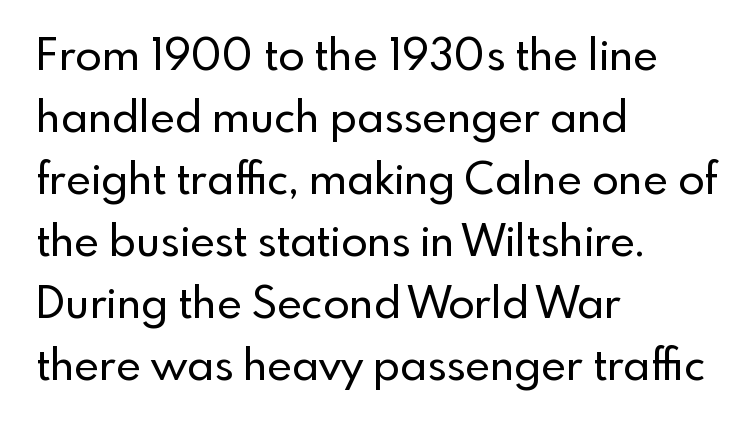
The image shows 43 px sans-serif type, upright; set left-aligned, normal line spacing (1.44x), normal letter spacing, not underlined; a small x-height.
